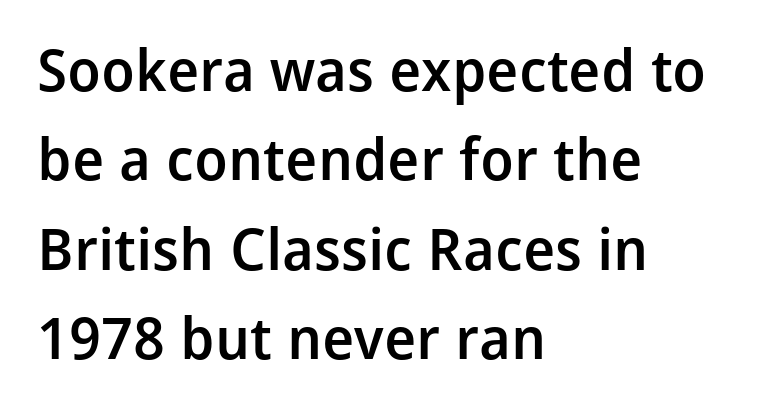
The image shows 58 px semibold sans-serif type, upright; set left-aligned, normal line spacing (1.54x), normal letter spacing, not underlined; low stroke contrast and a medium x-height.
